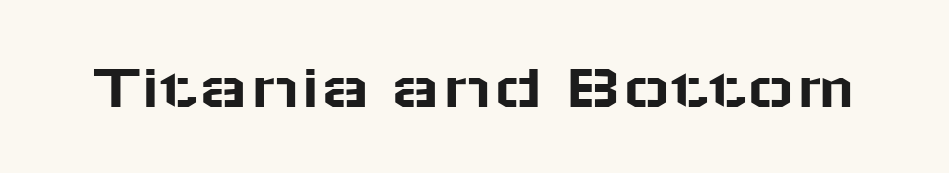
Proportional: the letters do not fall into vertical columns. There is no visible air inserted between adjacent glyphs. The passage shown is not underscored anywhere. This rendering employs a face without finishing strokes, i.e., a sans-serif. Posture: straight, roman, zero tilt.
